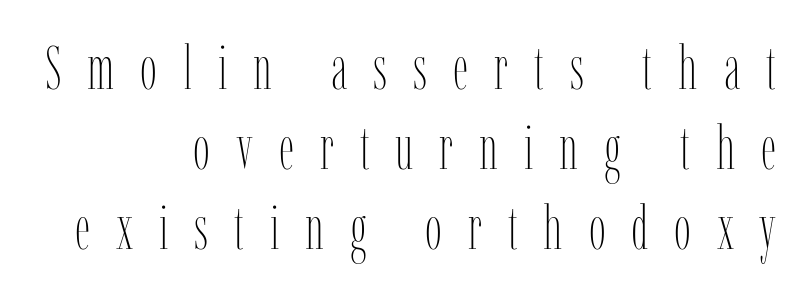
{"italic": "no", "bold": "no", "weight": "thin", "width": "condensed", "stroke_contrast": "low", "x_height": "medium", "monospaced": "no", "underline": "no", "align": "right", "line_spacing": "normal", "line_spacing_ratio": 1.33, "letter_spacing": "wide", "letter_spacing_em": 0.43, "glyph_px": 60}
